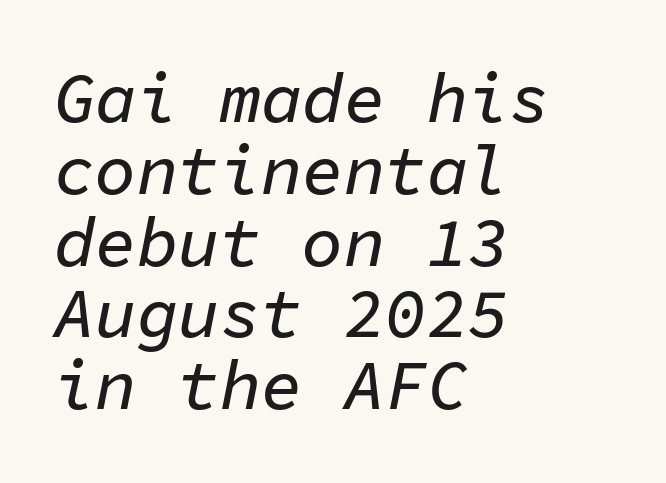
The image shows 69 px text type, italic (leaning right), monospaced; set left-aligned, tight line spacing (1.04x), normal letter spacing, not underlined; low stroke contrast and a medium x-height.
